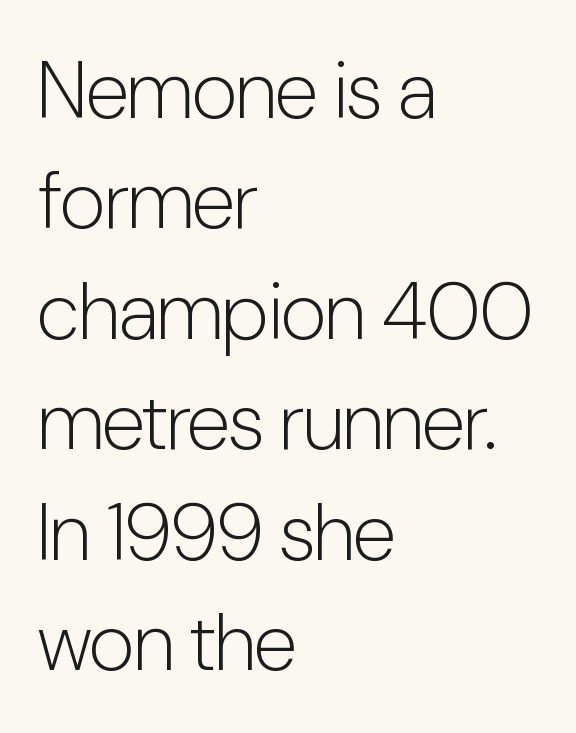
{"serif": "no", "italic": "no", "bold": "no", "weight": "light", "width": "condensed", "stroke_contrast": "low", "x_height": "medium", "monospaced": "no", "underline": "no", "align": "left", "line_spacing": "normal", "line_spacing_ratio": 1.38, "letter_spacing": "normal", "letter_spacing_em": 0.0, "glyph_px": 80}
